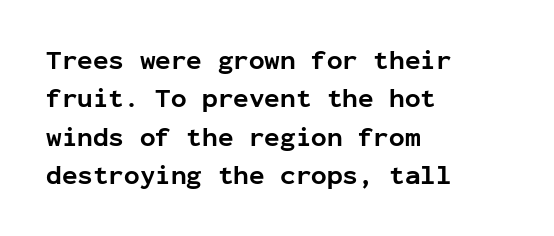
A typesetter would mark this as roman, not italic. Rule under the text: the space is simply empty. Layout note: lines flush left. The designer left line spacing at the default. What weight is shown? A full bold with thick strokes. This sample uses plain, unmodified letter spacing.
